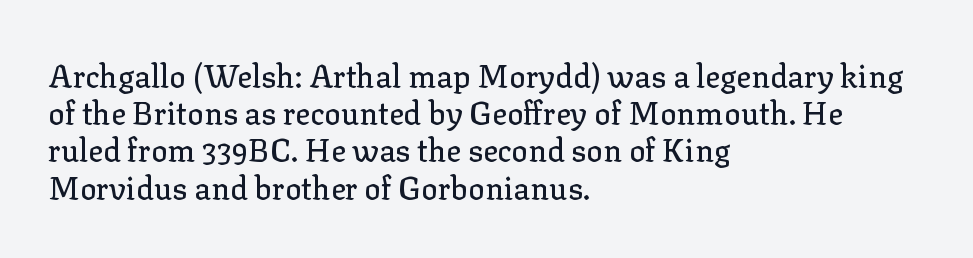
Bare-footed words on every line. Alignment: flush left. The passage shown has conventional tracking throughout. A typesetter would mark this as roman, not italic.
